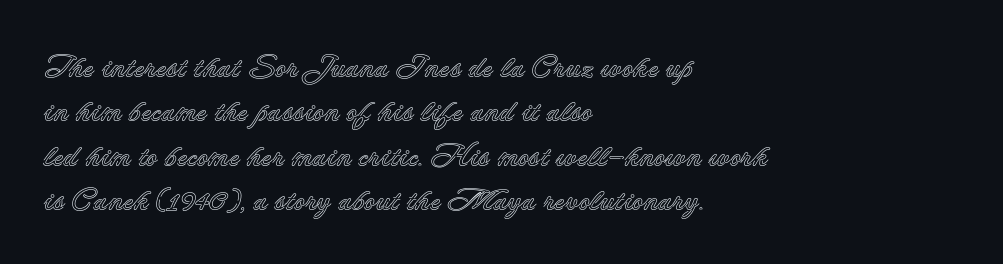
Is this a fixed-width face? No — the glyphs have proportional, varying widths. A classic flush-left, rag-right setting is used for this passage. Vertically, the passage feels balanced, rows spaced as you'd expect. Default kerning and tracking; the words read as compact shapes. Type without underlining.
